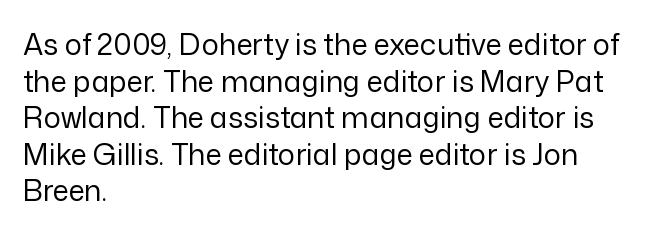
The letters advance in unequal steps, a hallmark of proportional type. The string is rendered with underlining switched off. The axis of the letterforms is exactly vertical. Honestly, the letter spacing is just normal — you wouldn't notice it. No chunkiness to these letters — they're not bold. The rendering uses a moderate line-height, typical for paragraphs.
